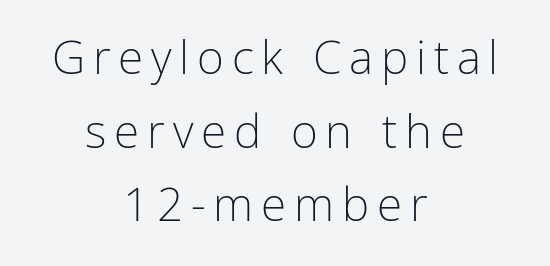
Unlike italic type, these characters show no tilt at all. The letters advance in unequal steps, a hallmark of proportional type. Stroke thickness stays within the range of a standard reading face or lighter. The string is rendered with underlining switched off.
